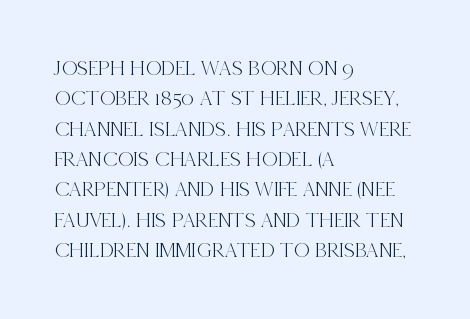
Q: Is the text italic (slanted)? A: No, it is upright.
Q: Is the text underlined? A: No.
Q: How is the paragraph aligned? A: Left-aligned.
Q: Is the spacing between letters normal or unusually wide? A: Normal.
Q: Is the spacing between lines tight, normal or loose? A: Normal.
